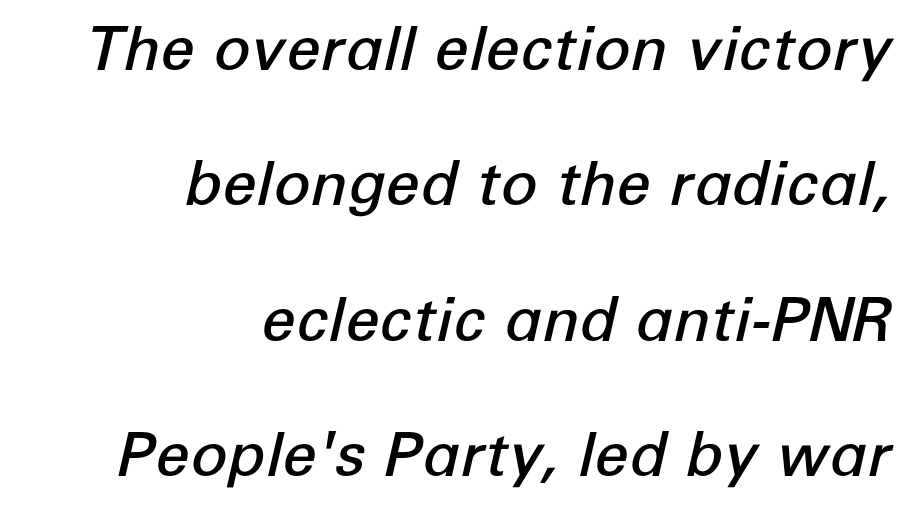
The image shows 61 px semibold type, italic (leaning right); set right-aligned, loose line spacing (2.22x), normal letter spacing, not underlined; low stroke contrast and a medium x-height.
